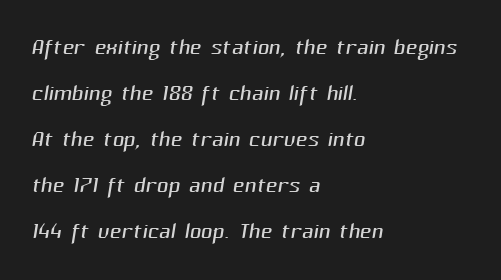
Typographically, this falls in the sans-serif category. Whoever set this chose a conventional vertical rhythm. Here the designer chose a conventional face with non-uniform glyph widths. Weight: not bold — regular or lighter. The specimen omits any rule beneath the text block's lines.
